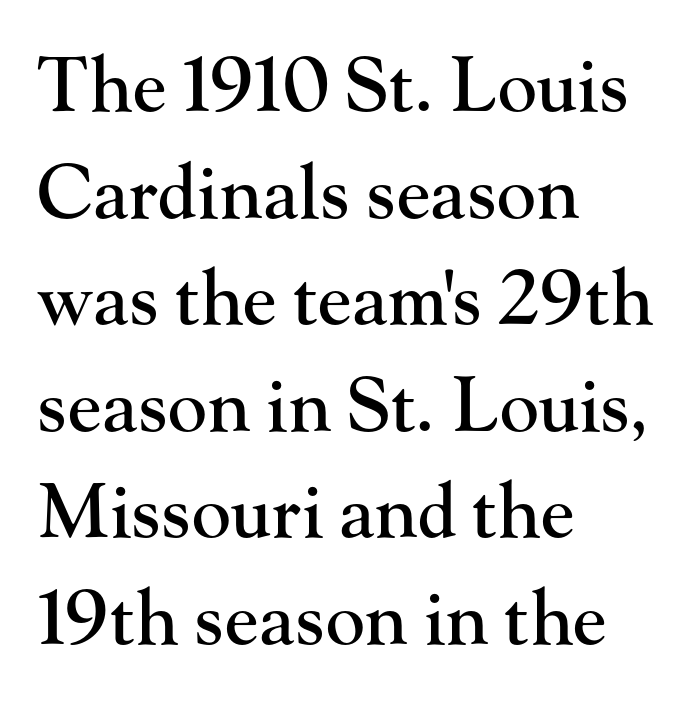
The characters display serif detailing at their extremities. Interline gaps are of average width in this sample. The rag falls on the right side of this text block. Posture: vertical.
